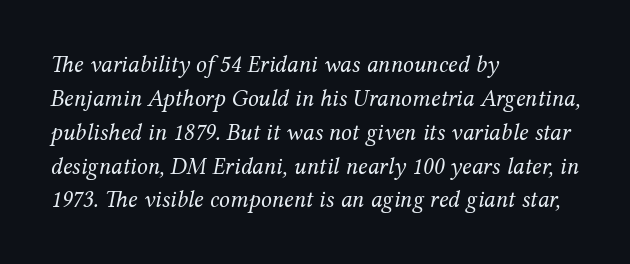
{"italic": "yes", "lean": "right", "slant_degrees": 12, "bold": "no", "underline": "no", "align": "left", "line_spacing": "normal", "line_spacing_ratio": 1.41, "letter_spacing": "normal", "letter_spacing_em": 0.0, "glyph_px": 24}
